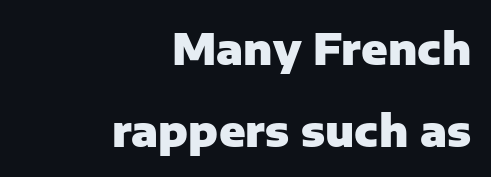
Q: Is the text bold? A: Yes.
Q: Is the text italic (slanted)? A: No, it is upright.
Q: Is the typeface a serif or a sans-serif typeface? A: Sans-serif.
Q: Is the text underlined? A: No.
Q: How is the paragraph aligned? A: Right-aligned.
Q: Is the spacing between letters normal or unusually wide? A: Normal.
Q: Is the spacing between lines tight, normal or loose? A: Loose.
Q: Width (condensed, normal, or wide)? A: Normal.
Q: Stroke contrast? A: Low.
Q: x-height? A: Medium.
Q: Monospaced? A: No.
